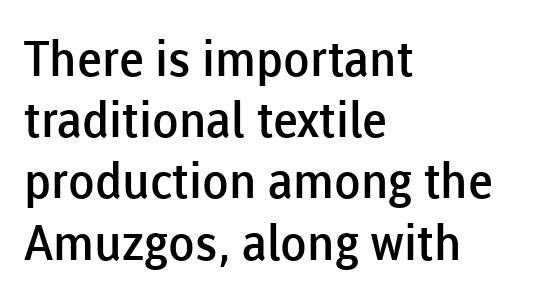
{"serif": "no", "italic": "no", "bold": "semi", "weight": "semibold", "width": "normal", "stroke_contrast": "low", "x_height": "medium", "monospaced": "no", "underline": "no", "align": "left", "line_spacing": "normal", "line_spacing_ratio": 1.25, "letter_spacing": "normal", "letter_spacing_em": 0.0, "glyph_px": 49}
